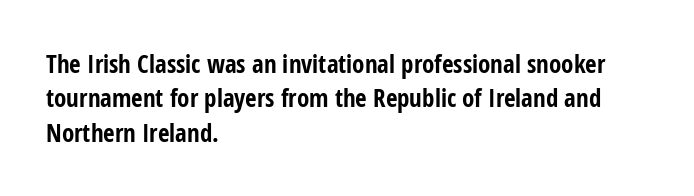
Q: Is the text bold? A: Yes.
Q: Is the text italic (slanted)? A: No, it is upright.
Q: Is the text underlined? A: No.
Q: How is the paragraph aligned? A: Left-aligned.
Q: Is the spacing between letters normal or unusually wide? A: Normal.
Q: Is the spacing between lines tight, normal or loose? A: Normal.
